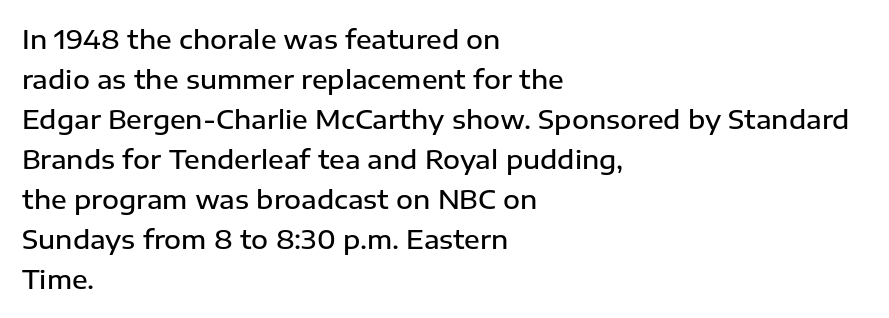
The image shows 26 px text type, upright; set left-aligned, normal line spacing (1.54x), normal letter spacing, not underlined.
